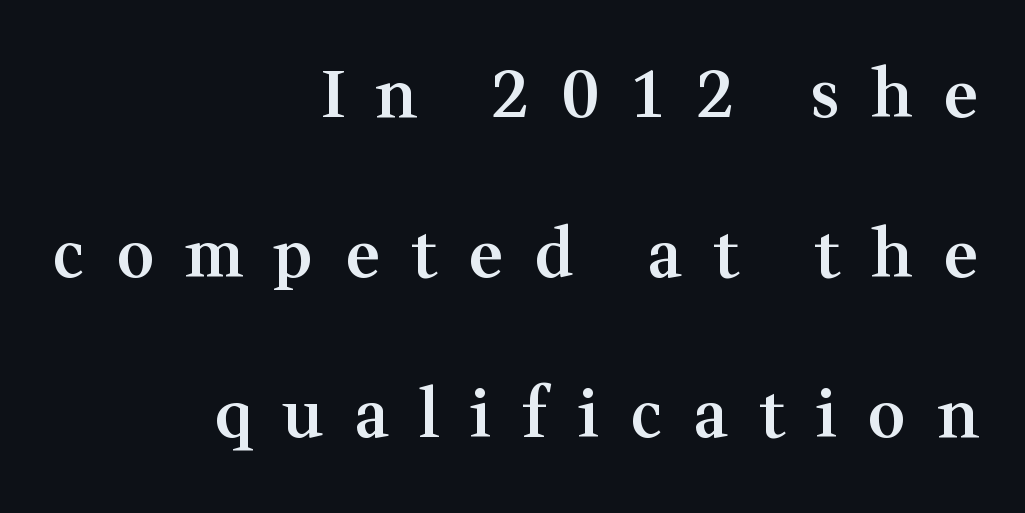
{"serif": "yes", "italic": "no", "bold": "semi", "weight": "semibold", "width": "normal", "stroke_contrast": "medium", "x_height": "medium", "monospaced": "no", "underline": "no", "align": "right", "line_spacing": "loose", "line_spacing_ratio": 2.46, "letter_spacing": "wide", "letter_spacing_em": 0.48, "glyph_px": 65}
